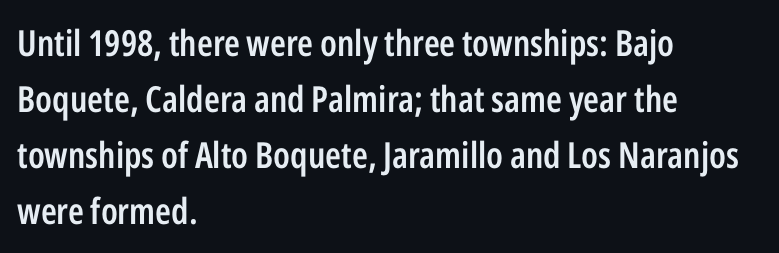
The image shows 36 px semibold, condensed sans-serif type, upright; set left-aligned, normal line spacing (1.56x), normal letter spacing, not underlined; low stroke contrast and a medium x-height.
